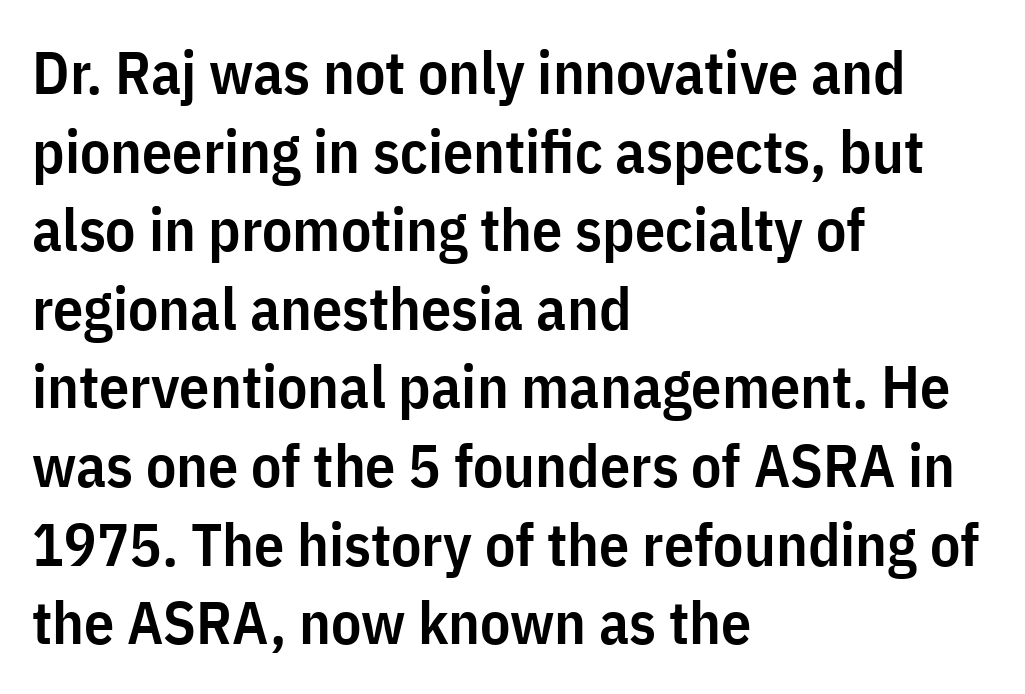
The passage shown is typed in a proportional face where columns would drift. Is the block centered? No — it sits flush against the left margin. Font category for this specimen: sans-serif. This sample uses an upright cut, with every glyph sitting square on the baseline.
